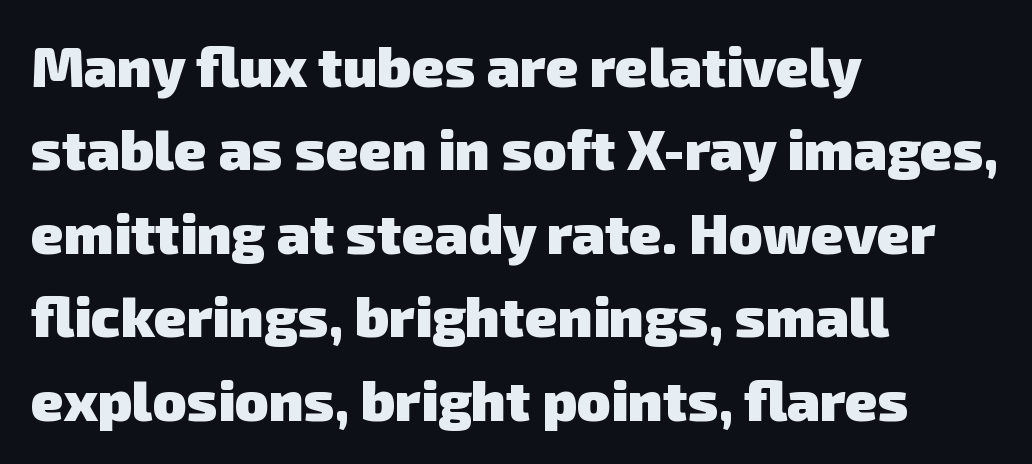
Rows of type keep a routine distance in the vertical direction. The characters look thick and weighty, a clear bold. The face used here is proportionally spaced, like ordinary book or web type. Check the space under the baseline: it is left empty. The rendering anchors every line to the left-hand side. Note: no serifs on the glyphs.
